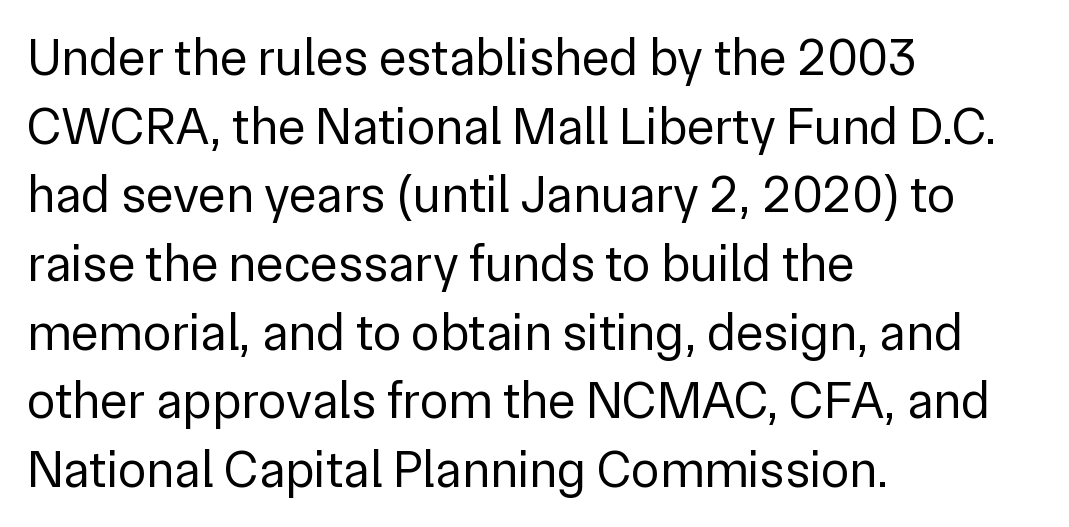
{"serif": "no", "italic": "no", "bold": "no", "weight": "regular", "width": "normal", "stroke_contrast": "low", "x_height": "medium", "monospaced": "no", "underline": "no", "align": "left", "line_spacing": "normal", "line_spacing_ratio": 1.32, "letter_spacing": "normal", "letter_spacing_em": 0.0, "glyph_px": 52}
